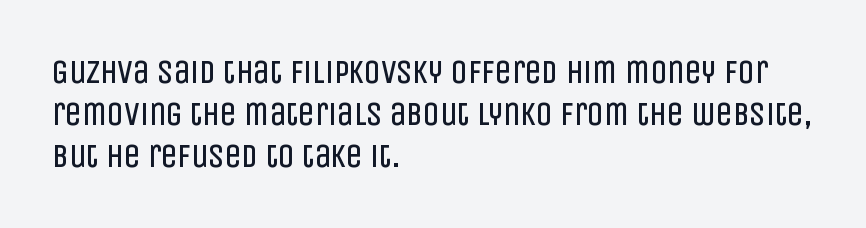
{"serif": "no", "italic": "no", "bold": "no", "weight": "regular", "width": "condensed", "stroke_contrast": "low", "x_height": "large", "monospaced": "no", "underline": "no", "align": "left", "line_spacing": "normal", "line_spacing_ratio": 1.27, "letter_spacing": "normal", "letter_spacing_em": 0.0, "glyph_px": 33}
